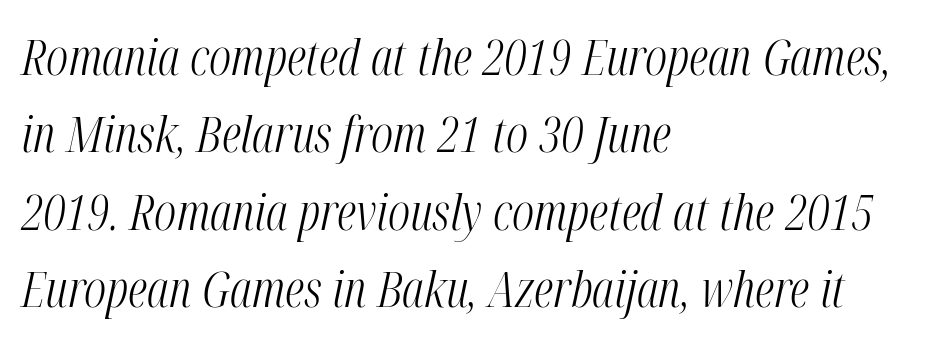
If you drew a line through each stem, it would be angled. Has an underline been added? It has not. Short note: letters normally spaced. The typeface has the unassuming heft of standard copy or less.
